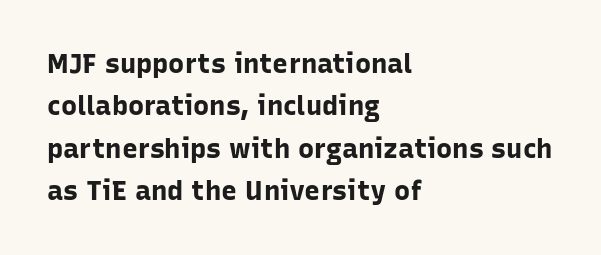
The axis of the letterforms is exactly vertical. The passage is arranged the way most books set body copy — flush left. Beneath every word, the page is bare. Summary of weight: heavy, a full bold. In terms of leading, this rendering sits right in the middle.
